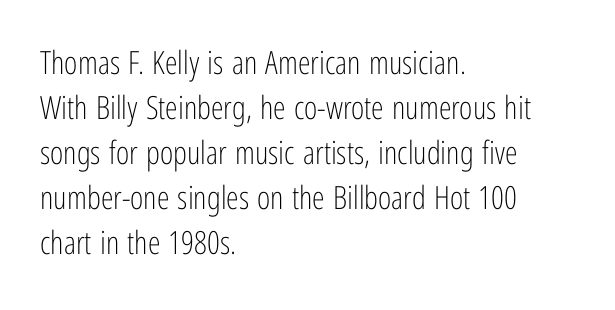
{"serif": "no", "italic": "no", "bold": "no", "weight": "light", "width": "condensed", "stroke_contrast": "low", "x_height": "medium", "monospaced": "no", "underline": "no", "align": "left", "line_spacing": "normal", "line_spacing_ratio": 1.41, "letter_spacing": "normal", "letter_spacing_em": 0.0, "glyph_px": 32}
